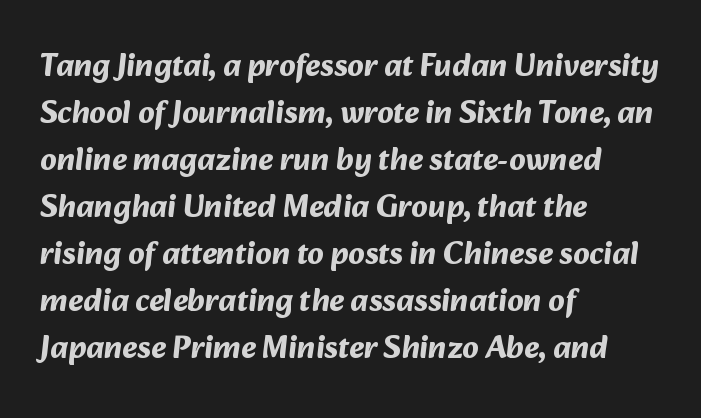
{"serif": "no", "bold": "yes", "weight": "bold", "width": "normal", "stroke_contrast": "medium", "x_height": "medium", "monospaced": "no", "underline": "no", "align": "left", "line_spacing": "normal", "line_spacing_ratio": 1.47, "letter_spacing": "normal", "letter_spacing_em": 0.0, "glyph_px": 32}
